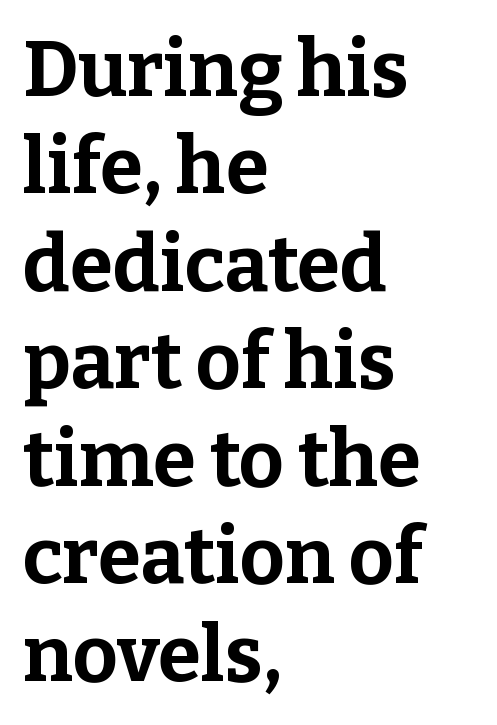
{"serif": "yes", "italic": "no", "bold": "yes", "weight": "bold", "width": "normal", "stroke_contrast": "low", "x_height": "medium", "monospaced": "no", "underline": "no", "align": "left", "line_spacing": "normal", "line_spacing_ratio": 1.25, "letter_spacing": "normal", "letter_spacing_em": 0.0, "glyph_px": 78}
